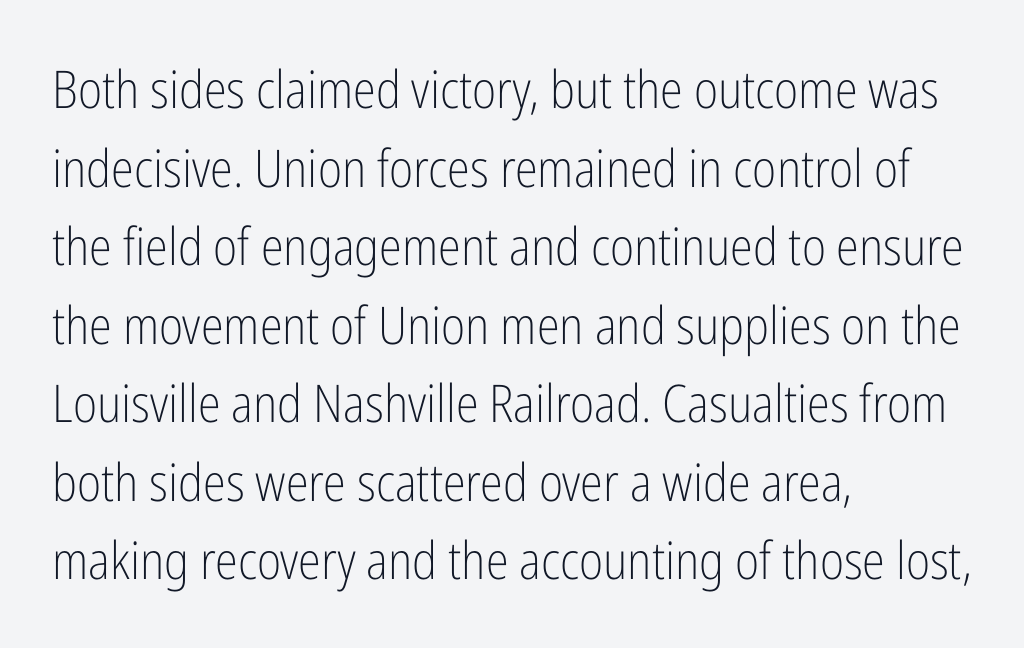
Look at the tracking — it's just the regular setting, nothing added. These lines stack with their left ends in a neat column. A typesetter would mark this as roman, not italic. Anything drawn beneath the words? Only blank space.
